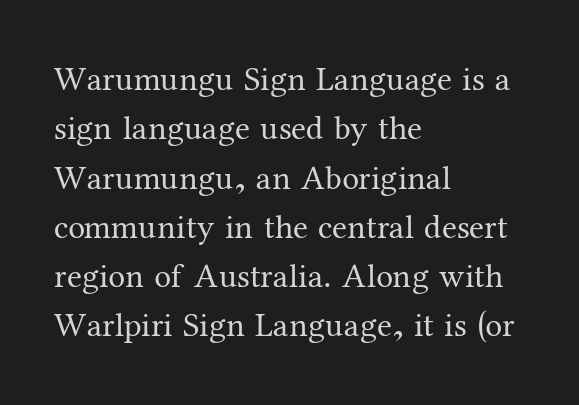
The image shows 34 px regular-weight serif type, upright; set left-aligned, normal line spacing (1.45x), normal letter spacing, not underlined; medium stroke contrast and a medium x-height.
